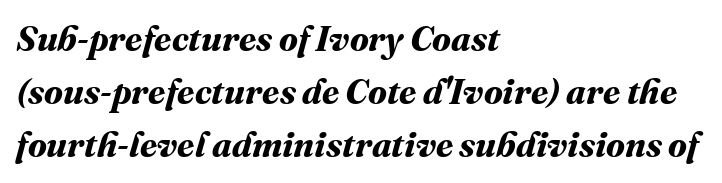
{"bold": "yes", "weight": "bold", "width": "normal", "stroke_contrast": "medium", "x_height": "medium", "monospaced": "no", "underline": "no", "align": "left", "line_spacing": "normal", "line_spacing_ratio": 1.52, "letter_spacing": "normal", "letter_spacing_em": 0.0, "glyph_px": 35}
